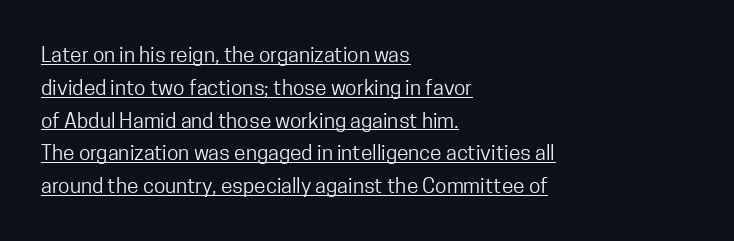
Q: Is the text bold? A: No.
Q: Is the text italic (slanted)? A: No, it is upright.
Q: Is the text underlined? A: Yes.
Q: How is the paragraph aligned? A: Left-aligned.
Q: Is the spacing between letters normal or unusually wide? A: Normal.
Q: Is the spacing between lines tight, normal or loose? A: Normal.
